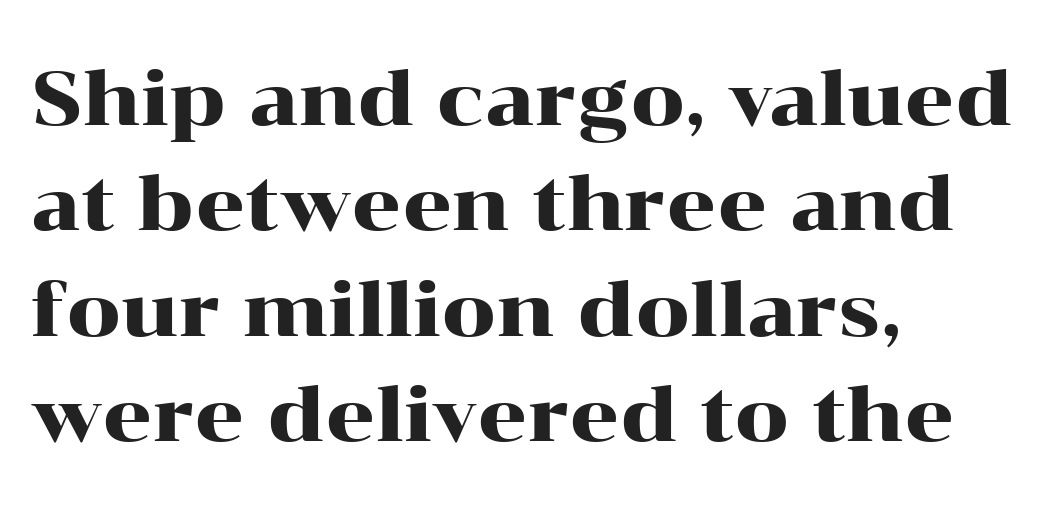
Yep, those are serifs on the letters. The letters stand straight up with perfectly vertical stems. Descenders are the only things crossing below the line. Is the letter spacing exaggerated? No — it looks like the ordinary default. A typesetter would call this proportional, since set widths differ per character.
